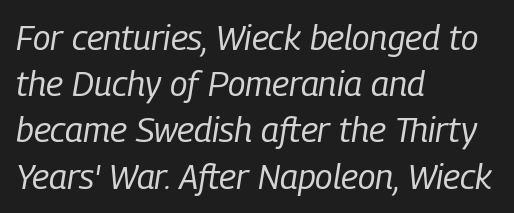
Students, note that the glyphs here touch the page at normal intervals. Proportional: the letters do not fall into vertical columns. Would a proofreader flag this as italicized? Yes. The strokes are not fattened; the text isn't bold.
